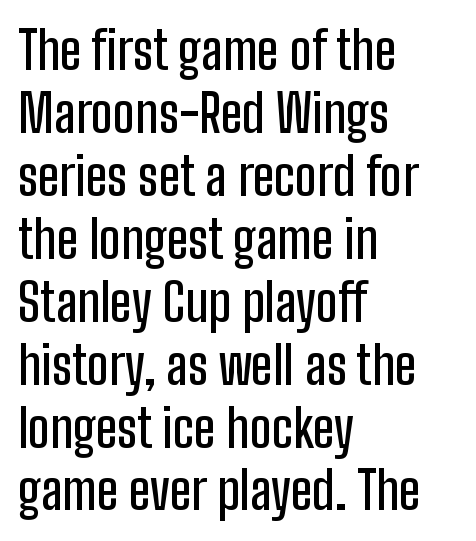
{"serif": "no", "italic": "no", "width": "condensed", "stroke_contrast": "low", "x_height": "medium", "monospaced": "no", "underline": "no", "align": "left", "line_spacing_ratio": 1.21, "letter_spacing": "normal", "letter_spacing_em": 0.0, "glyph_px": 52}
